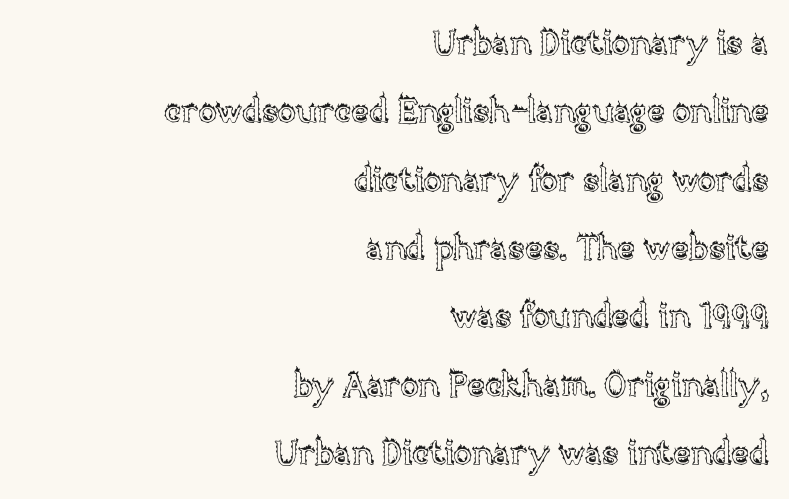
{"italic": "no", "width": "normal", "x_height": "large", "monospaced": "no", "underline": "no", "align": "right", "line_spacing": "loose", "line_spacing_ratio": 2.01, "letter_spacing": "normal", "letter_spacing_em": 0.0, "glyph_px": 34}
